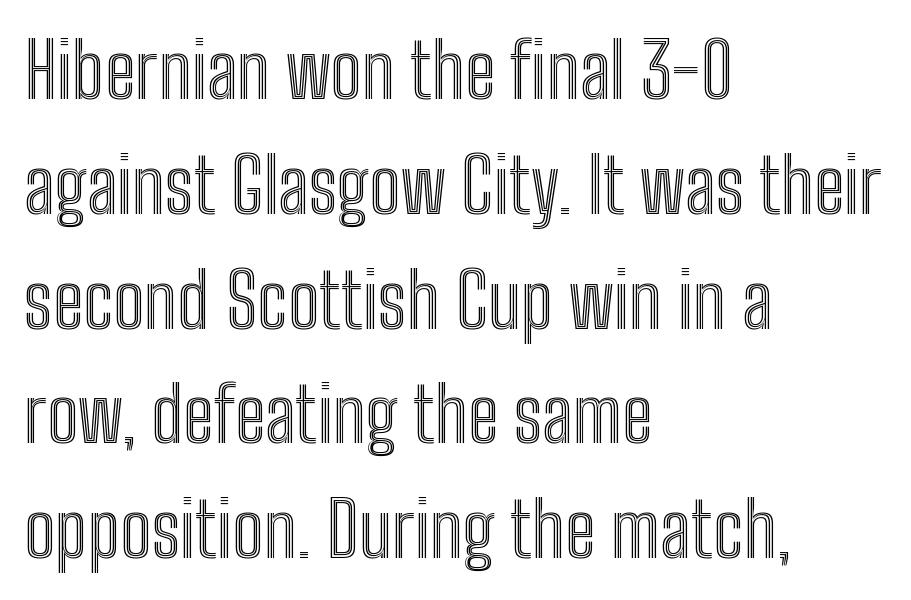
The image shows 76 px condensed type, upright; set left-aligned, normal line spacing (1.51x), normal letter spacing, not underlined; a medium x-height.
